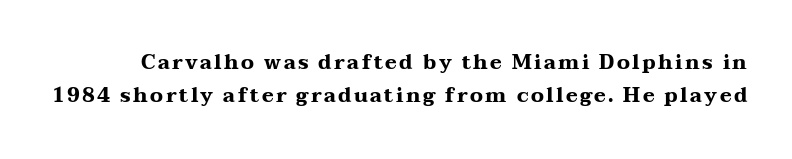
The image shows 20 px bold type, upright; set normal line spacing (1.66x), not underlined.
